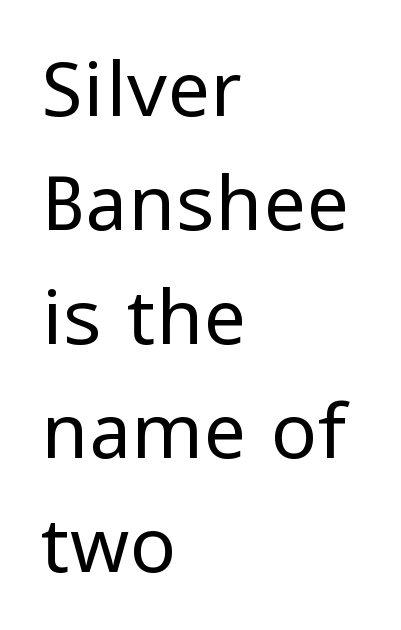
Letters rest on an invisible, unmarked baseline. Serif or sans? Sans — the stroke terminals are bare. A roman cut, with each character standing at attention. Glyph-to-glyph distance matches everyday printed text.
